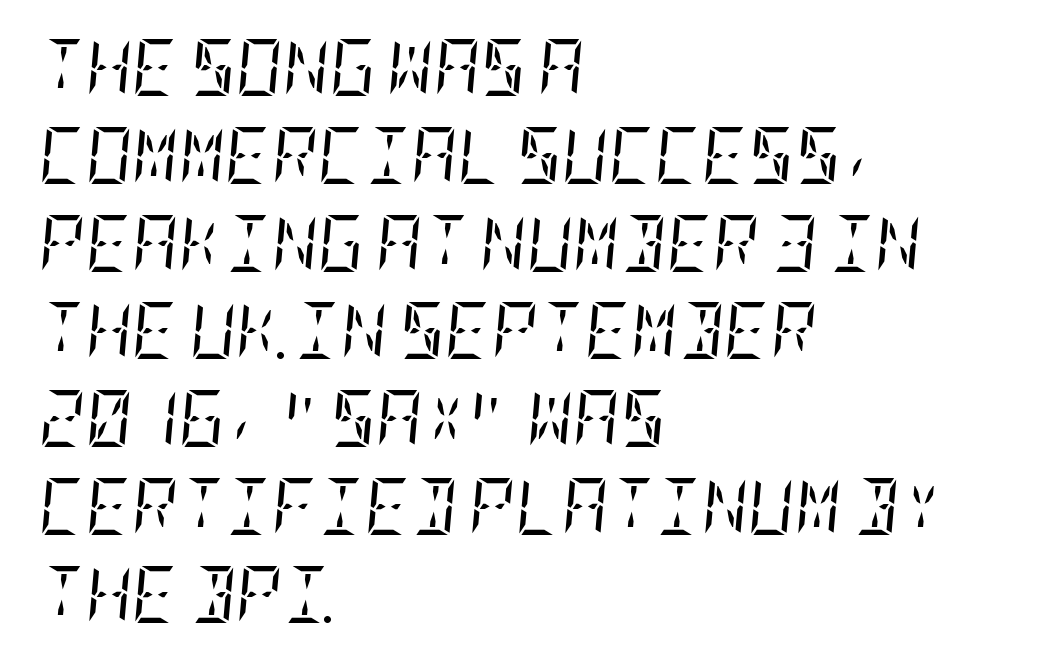
{"serif": "yes", "italic": "yes", "lean": "right", "slant_degrees": 5, "bold": "no", "weight": "regular", "width": "condensed", "stroke_contrast": "low", "x_height": "large", "underline": "no", "align": "left", "line_spacing": "normal", "line_spacing_ratio": 1.54, "letter_spacing": "normal", "letter_spacing_em": 0.0, "glyph_px": 57}
